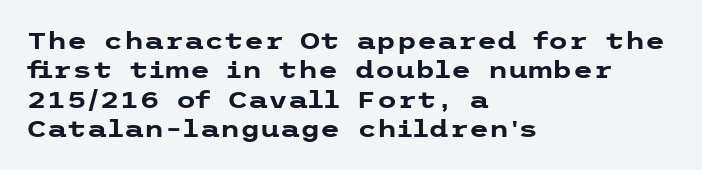
{"italic": "no", "bold": "yes", "underline": "no", "align": "left", "line_spacing": "normal", "line_spacing_ratio": 1.28, "letter_spacing": "normal", "letter_spacing_em": 0.0, "glyph_px": 23}
